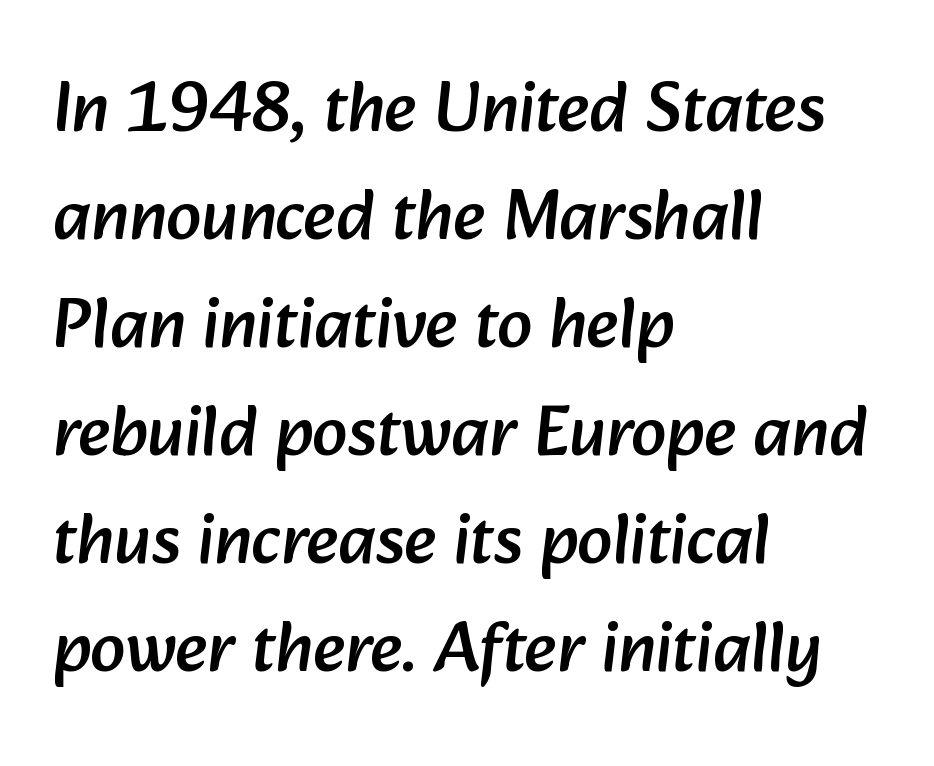
You could not count columns in this text — the font is proportionally spaced. Spacing between characters is what you'd get straight out of the box. The font family rendered here belongs to the sans-serif group. The glyphs are unaccompanied by any horizontal stroke below them.
